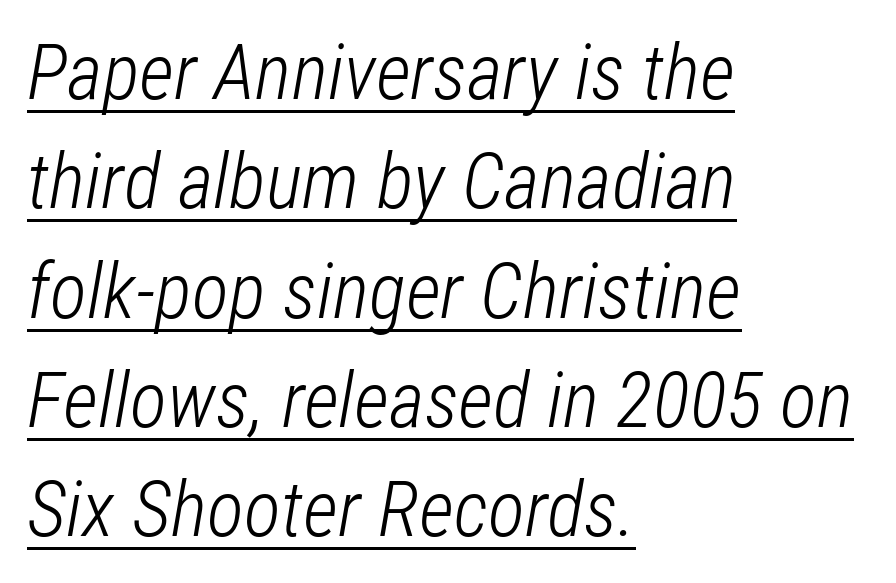
{"italic": "yes", "lean": "right", "slant_degrees": 12, "bold": "no", "weight": "light", "width": "condensed", "stroke_contrast": "low", "x_height": "medium", "monospaced": "no", "underline": "yes", "align": "left", "line_spacing": "normal", "line_spacing_ratio": 1.42, "letter_spacing": "normal", "letter_spacing_em": 0.0, "glyph_px": 77}
